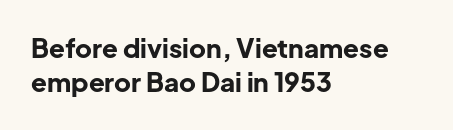
Typeset ragged right — the left edge is the straight one. Words float on clear page, feet unadorned. Vertically, the passage feels balanced, rows spaced as you'd expect. This sample uses plain, unmodified letter spacing. Summary of weight: heavy, a full bold. Characters remain perfectly vertical along every line.
